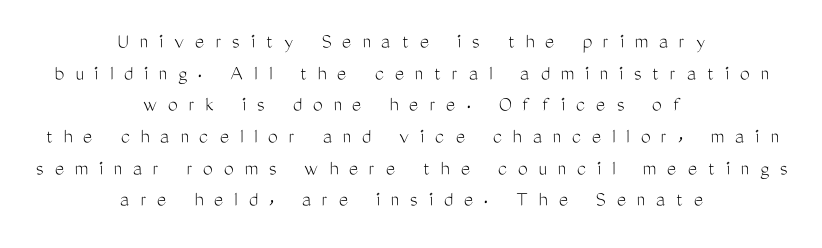
Q: Is the text bold? A: No.
Q: Is the text italic (slanted)? A: No, it is upright.
Q: Is the text underlined? A: No.
Q: How is the paragraph aligned? A: Centered.
Q: Is the spacing between letters normal or unusually wide? A: Unusually wide.
Q: Is the spacing between lines tight, normal or loose? A: Normal.
